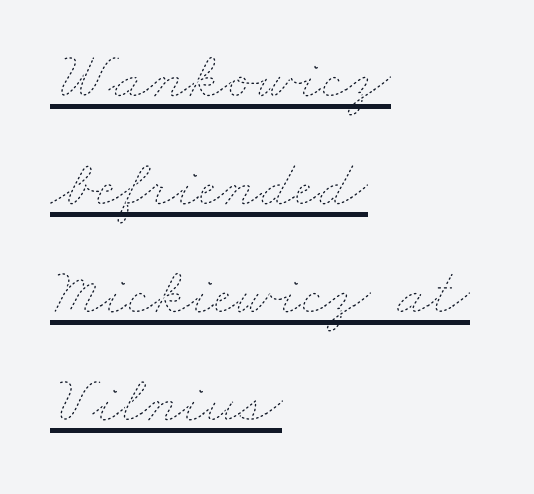
Q: Is the text bold? A: No.
Q: Is the text underlined? A: Yes.
Q: How is the paragraph aligned? A: Left-aligned.
Q: Is the spacing between letters normal or unusually wide? A: Normal.
Q: Is the spacing between lines tight, normal or loose? A: Normal.
Q: Width (condensed, normal, or wide)? A: Wide.
Q: Stroke contrast? A: Low.
Q: x-height? A: Small.
Q: Monospaced? A: No.
